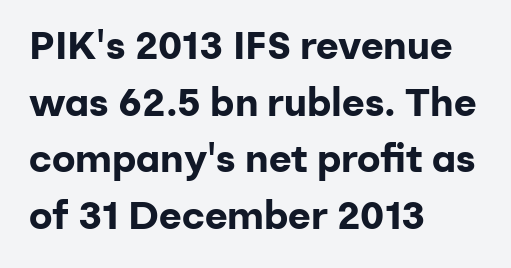
Decoration check: the copy has no underline. Compared with a centered layout, this one pins lines to the left instead. Is there any slant? The stems are plumb. Standard letterfit; no display-style spreading of the glyphs. The lines sit at an ordinary, default distance from one another.
